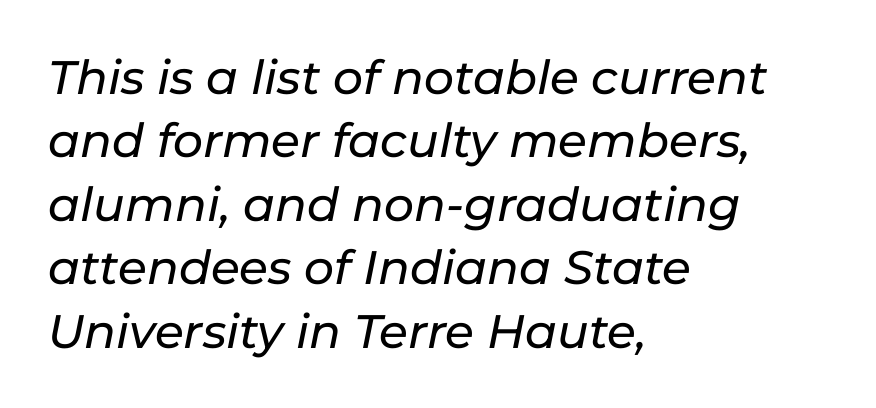
Typeset ragged right — the left edge is the straight one. Baseline-to-baseline distance is the conventional proportion of letter height. The letters advance in unequal steps, a hallmark of proportional type. This rendering leaves character spacing at its baseline value.
